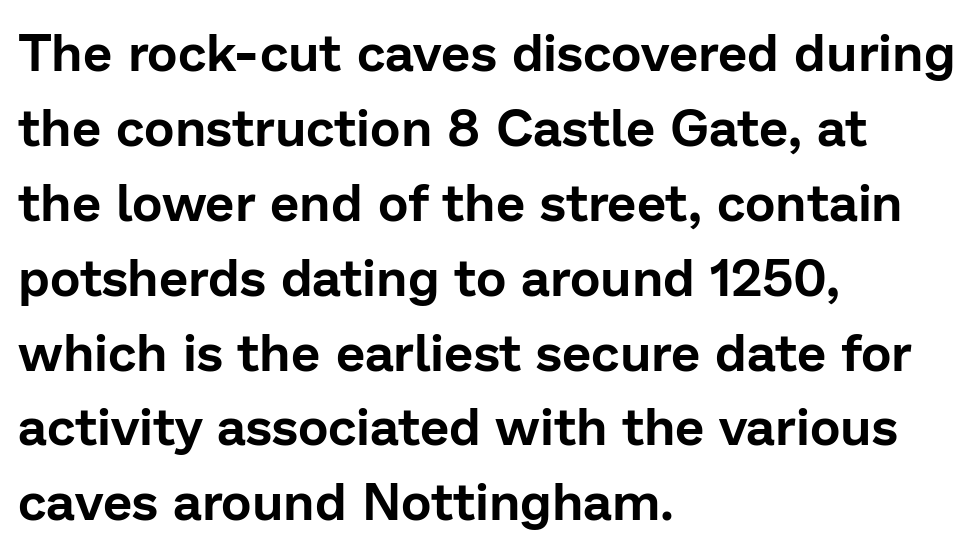
{"serif": "no", "italic": "no", "width": "normal", "stroke_contrast": "low", "x_height": "medium", "monospaced": "no", "underline": "no", "align": "left", "line_spacing": "normal", "line_spacing_ratio": 1.44, "letter_spacing": "normal", "letter_spacing_em": 0.0, "glyph_px": 52}
